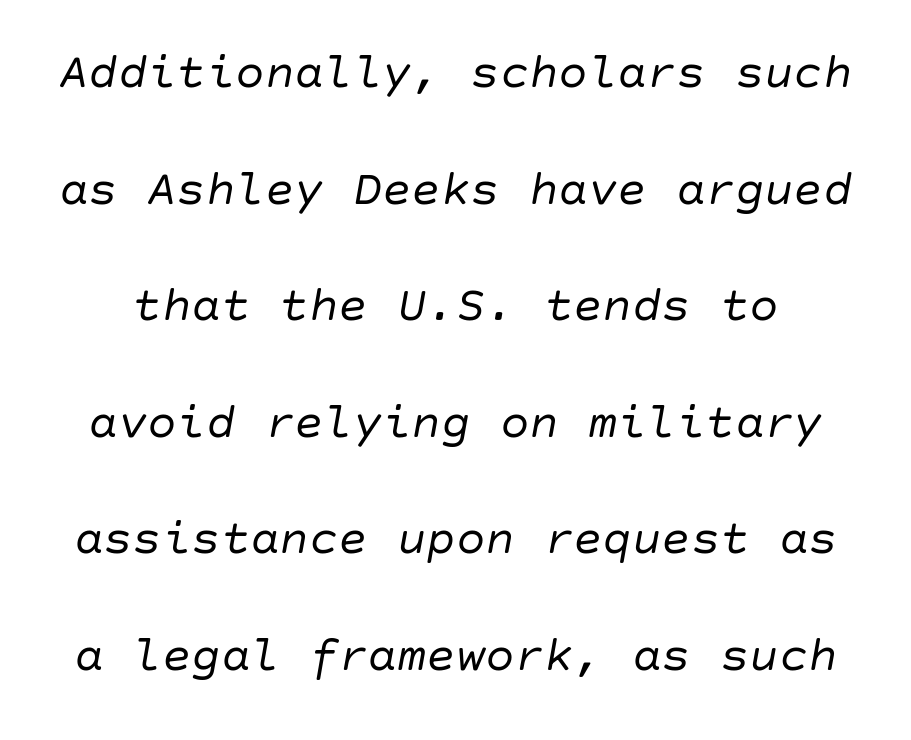
Q: Is the text bold? A: No.
Q: Is the text italic (slanted)? A: Yes, it leans right by about 10 degrees.
Q: Is the text underlined? A: No.
Q: Is the spacing between letters normal or unusually wide? A: Normal.
Q: Is the spacing between lines tight, normal or loose? A: Loose.
Q: Width (condensed, normal, or wide)? A: Normal.
Q: Stroke contrast? A: Low.
Q: x-height? A: Large.
